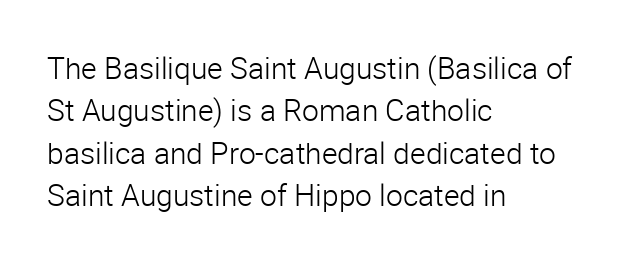
{"serif": "no", "italic": "no", "bold": "no", "weight": "light", "width": "normal", "stroke_contrast": "low", "x_height": "medium", "monospaced": "no", "underline": "no", "align": "left", "line_spacing": "normal", "line_spacing_ratio": 1.41, "letter_spacing": "normal", "letter_spacing_em": 0.0, "glyph_px": 30}
